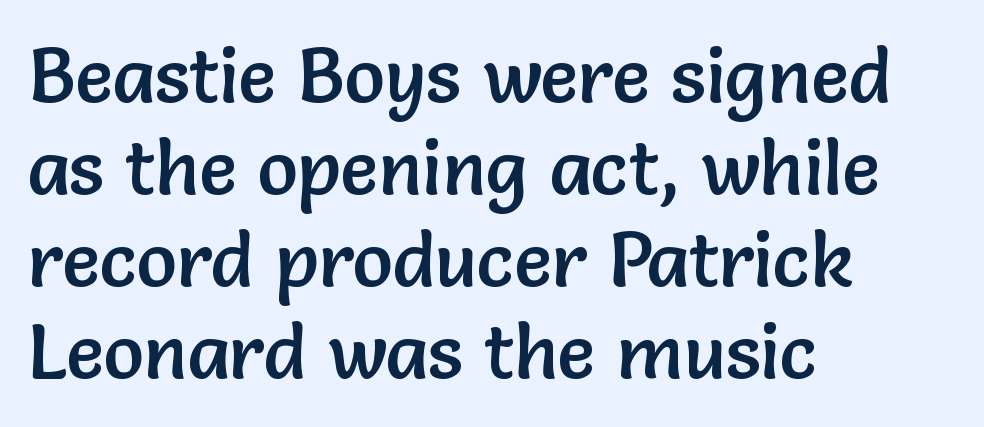
Q: Is the text italic (slanted)? A: No, it is upright.
Q: Is the typeface a serif or a sans-serif typeface? A: Sans-serif.
Q: Is the text underlined? A: No.
Q: How is the paragraph aligned? A: Left-aligned.
Q: Is the spacing between letters normal or unusually wide? A: Normal.
Q: Width (condensed, normal, or wide)? A: Normal.
Q: Stroke contrast? A: Low.
Q: x-height? A: Medium.
Q: Monospaced? A: No.
